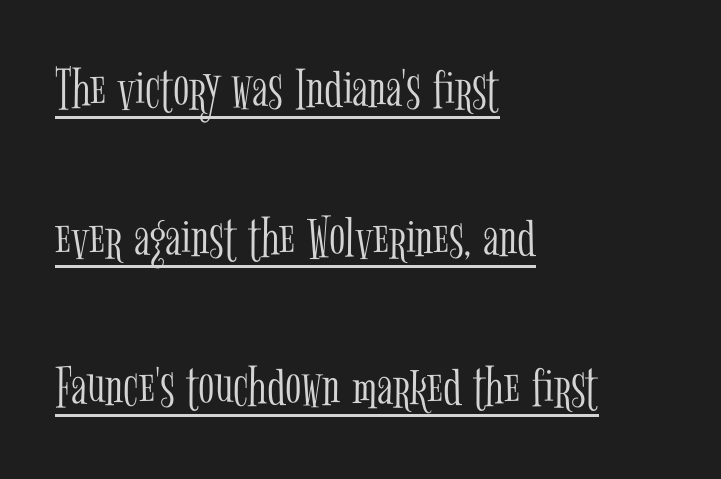
This sample uses an upright cut, with every glyph sitting square on the baseline. The paragraph shown leans on its left margin. On a weight scale, this lands at 450 or below. You could not count columns in this text — the font is proportionally spaced.
